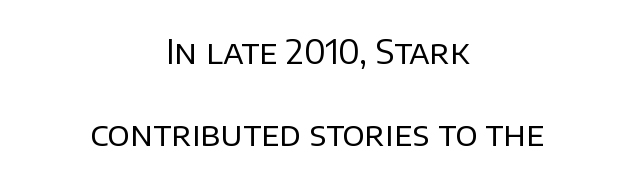
Q: Is the text bold? A: No.
Q: Is the text italic (slanted)? A: No, it is upright.
Q: Is the typeface a serif or a sans-serif typeface? A: Sans-serif.
Q: Is the text underlined? A: No.
Q: How is the paragraph aligned? A: Centered.
Q: Is the spacing between letters normal or unusually wide? A: Normal.
Q: Is the spacing between lines tight, normal or loose? A: Loose.
Q: Width (condensed, normal, or wide)? A: Normal.
Q: Stroke contrast? A: Low.
Q: x-height? A: Large.
Q: Monospaced? A: No.
